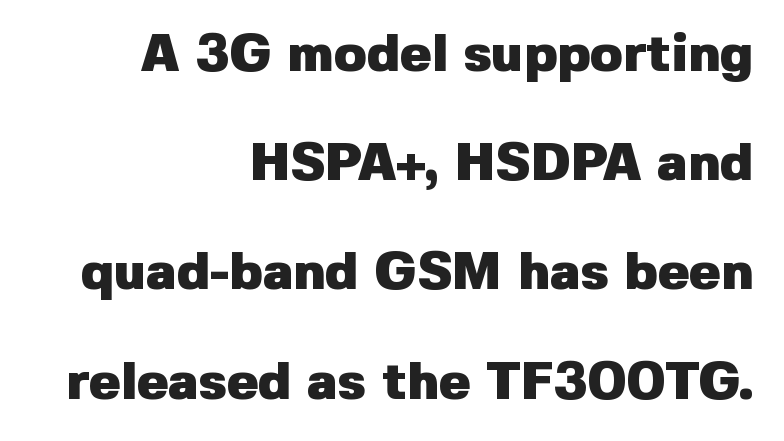
The glyphs have the mass of a bold cut. Style check: upright. Nothing unusual about the tracking: characters are spaced as the font intends. Examine the stroke ends and you'll find no serifs. The designer dialed line spacing up above the default. Leftover space on each line is placed entirely before the opening word.
